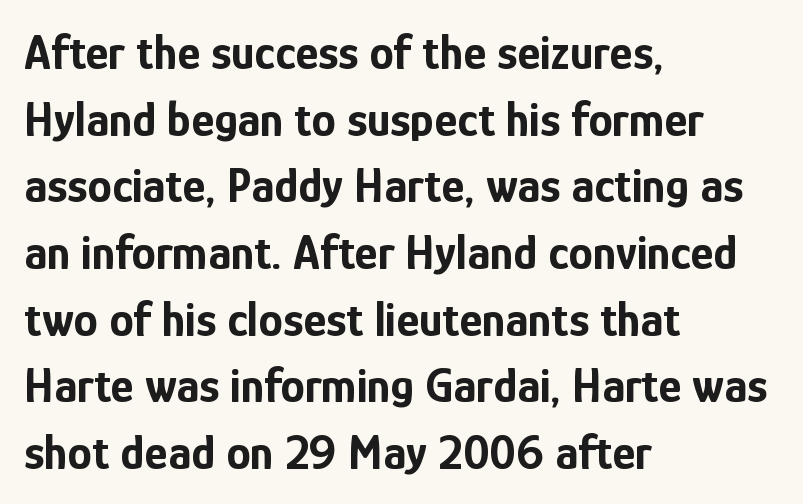
Q: Is the text bold? A: Yes.
Q: Is the text italic (slanted)? A: No, it is upright.
Q: Is the typeface a serif or a sans-serif typeface? A: Sans-serif.
Q: Is the text underlined? A: No.
Q: How is the paragraph aligned? A: Left-aligned.
Q: Is the spacing between letters normal or unusually wide? A: Normal.
Q: Is the spacing between lines tight, normal or loose? A: Normal.
Q: Width (condensed, normal, or wide)? A: Condensed.
Q: Stroke contrast? A: Low.
Q: x-height? A: Medium.
Q: Monospaced? A: No.
